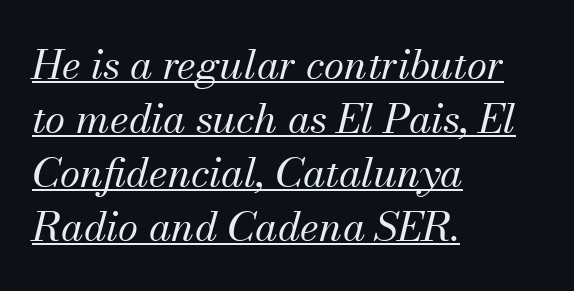
Q: Is the text bold? A: No.
Q: Is the text italic (slanted)? A: Yes, it leans right by about 13 degrees.
Q: Is the typeface a serif or a sans-serif typeface? A: Serif.
Q: Is the text underlined? A: Yes.
Q: How is the paragraph aligned? A: Left-aligned.
Q: Is the spacing between letters normal or unusually wide? A: Normal.
Q: Is the spacing between lines tight, normal or loose? A: Normal.
Q: Width (condensed, normal, or wide)? A: Normal.
Q: Stroke contrast? A: Medium.
Q: x-height? A: Small.
Q: Monospaced? A: No.
